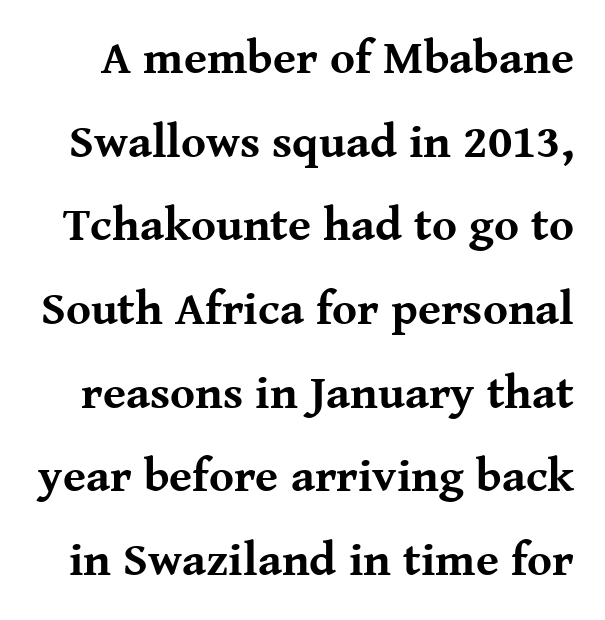
The image shows 47 px bold serif type, upright; set line spacing 1.78x, normal letter spacing, not underlined; medium stroke contrast and a medium x-height.
